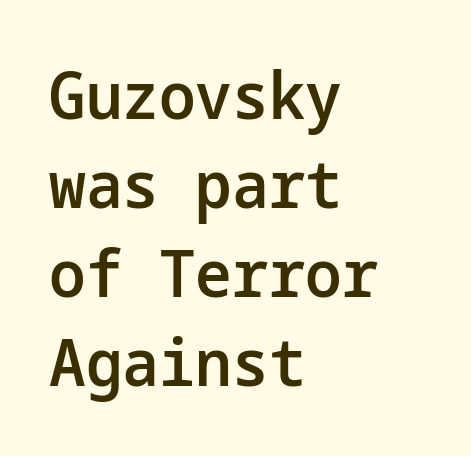
The letters carry no serifs — their stems end cleanly without finishing strokes. Which margin do the lines hug? The left one — the right edge is uneven. Posture: straight, roman, zero tilt. Descenders are the only things crossing below the line.
